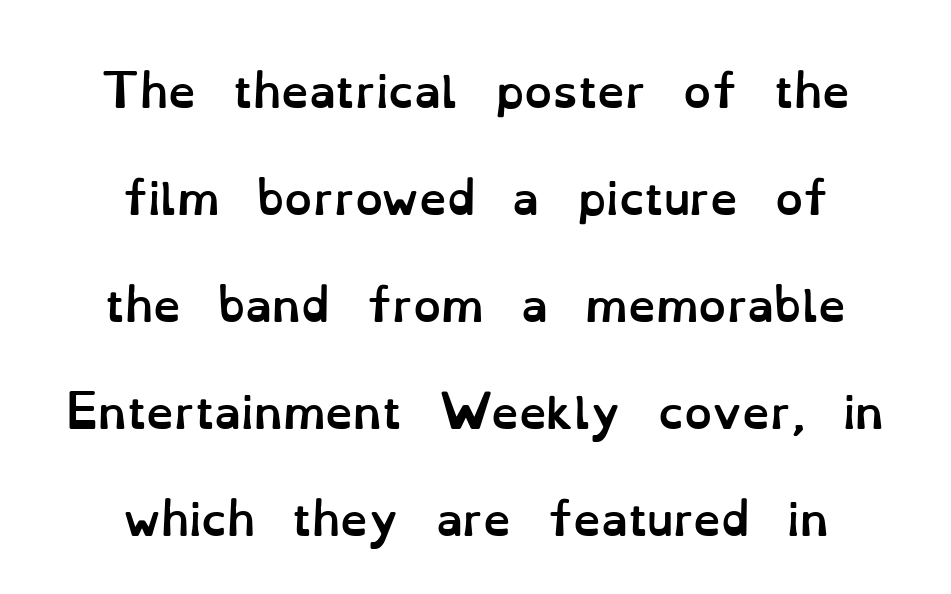
The lines are spread far apart with generous leading. Its strokes are broad and dark, the hallmark of bold type. The line texture is even and compact thanks to regular tracking. Do the characters align in a grid? No, the font is proportional. Teacher's note: observe the equal gaps on both sides — that is centered alignment.
